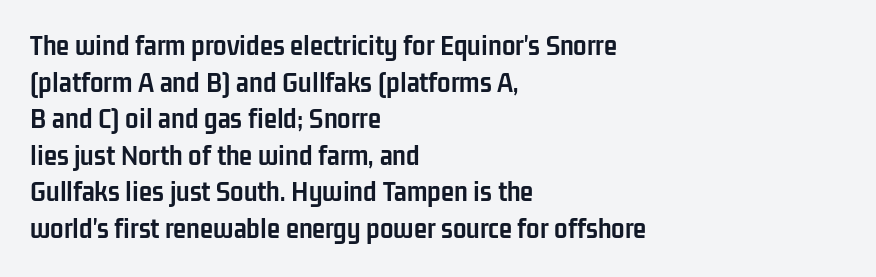
These lines are rendered in a variable-pitch font. Between one letter and the next there's only the usual sliver of space. These lines stack with their left ends in a neat column. This is the regular roman posture of the typeface.
